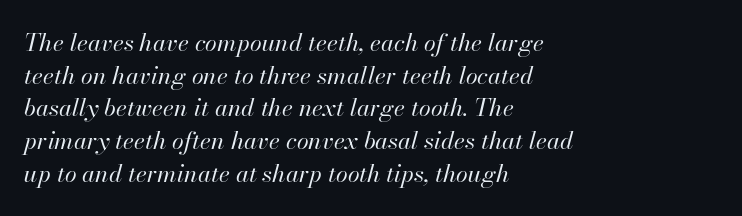
Q: Is the text bold? A: No.
Q: Is the text italic (slanted)? A: Yes, it leans right by about 13 degrees.
Q: Is the text underlined? A: No.
Q: How is the paragraph aligned? A: Left-aligned.
Q: Is the spacing between letters normal or unusually wide? A: Normal.
Q: Is the spacing between lines tight, normal or loose? A: Normal.
